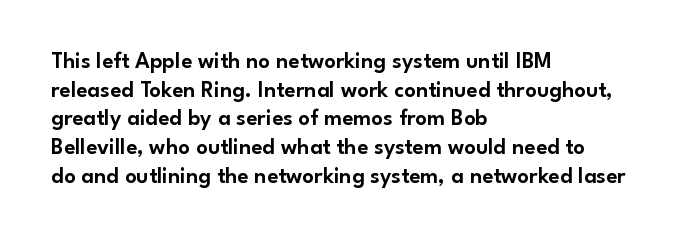
Quick note: not italic, upright. The letters sit at their default tracking, neither squeezed nor spread. The space between consecutive lines is moderate. This sample is left-justified, so line endings fall wherever the words run out. The string is rendered with underlining switched off.
